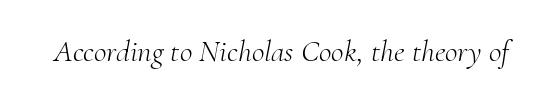
Q: Is the text bold? A: No.
Q: Is the text italic (slanted)? A: Yes, it leans right by about 10 degrees.
Q: Is the typeface a serif or a sans-serif typeface? A: Serif.
Q: Is the text underlined? A: No.
Q: Is the spacing between letters normal or unusually wide? A: Normal.
Q: Width (condensed, normal, or wide)? A: Normal.
Q: Stroke contrast? A: Medium.
Q: x-height? A: Small.
Q: Monospaced? A: No.
